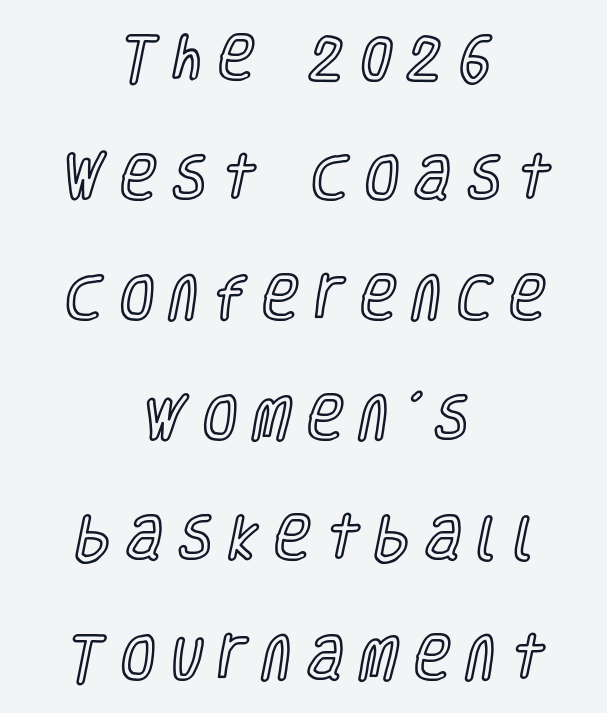
Do the characters align in a grid? No, the font is proportional. Between one letter and the next there's a generous, obvious gap. In CSS terms this would be text-align: center.
